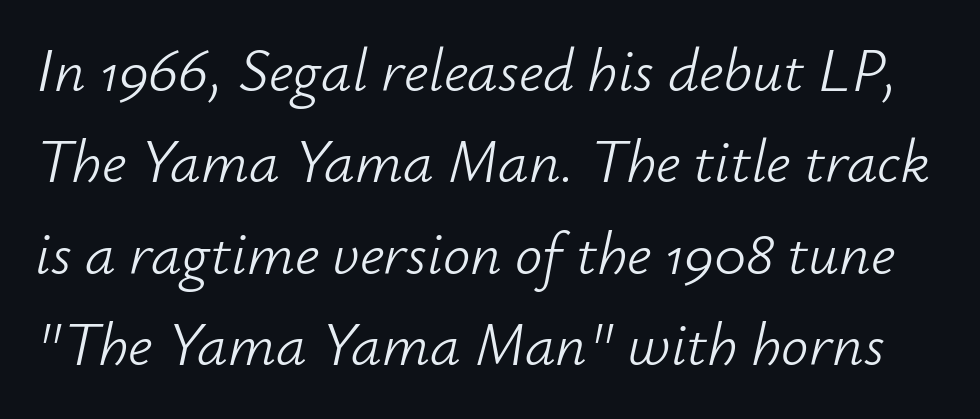
{"italic": "yes", "lean": "right", "slant_degrees": 12, "bold": "no", "weight": "light", "width": "normal", "stroke_contrast": "low", "x_height": "small", "monospaced": "no", "underline": "no", "line_spacing": "normal", "line_spacing_ratio": 1.5, "letter_spacing": "normal", "letter_spacing_em": 0.0, "glyph_px": 61}
